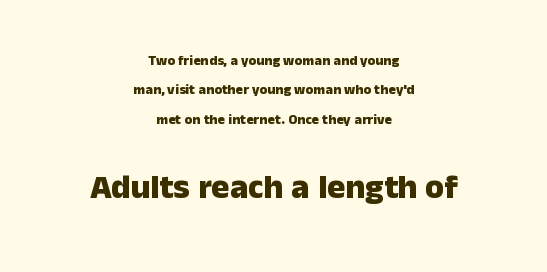
{"serif": "no", "italic": "no", "bold": "yes", "weight": "heavy", "width": "normal", "stroke_contrast": "low", "x_height": "medium", "monospaced": "no", "underline": "no", "align": "center", "line_spacing": "loose", "line_spacing_ratio": 2.1, "letter_spacing": "normal", "letter_spacing_em": 0.0, "larger_block": "second", "size_ratio": 2.43, "glyph_px": 34}
